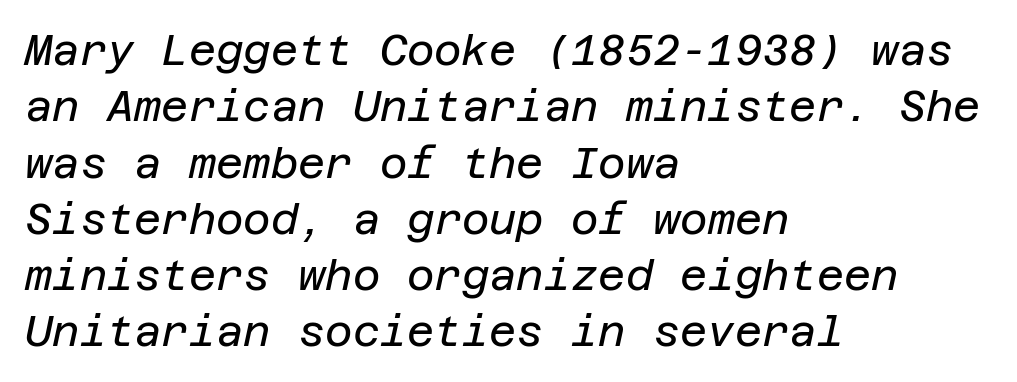
The image shows 42 px regular-weight type, italic (leaning right); set left-aligned, normal line spacing (1.34x), normal letter spacing, not underlined; low stroke contrast and a large x-height.
